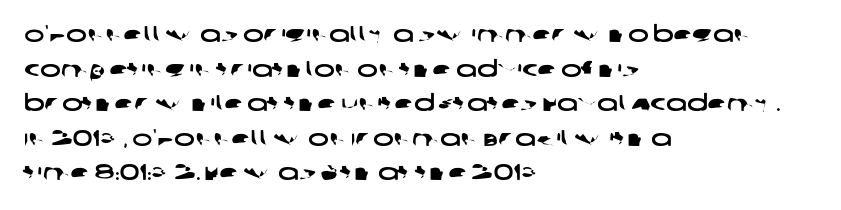
The space between consecutive lines is moderate. The type is set solid horizontally, with unmodified tracking. The passage is arranged the way most books set body copy — flush left. A bare baseline throughout the passage.
